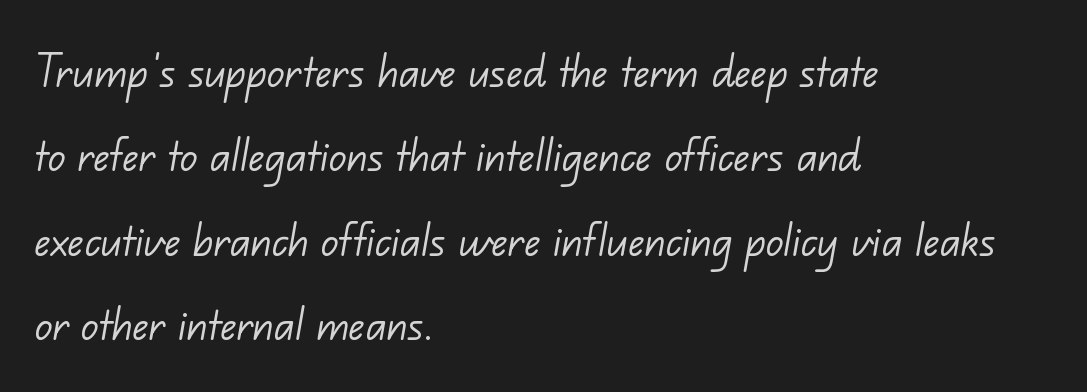
The image shows 53 px light sans-serif type; set left-aligned, normal line spacing (1.59x), normal letter spacing, not underlined; low stroke contrast and a small x-height.
